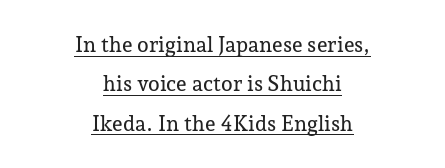
Casual observation: everything's sitting right in the middle. The letters stand upright; this is a roman face. Between one letter and the next there's only the usual sliver of space. Underlined type.
